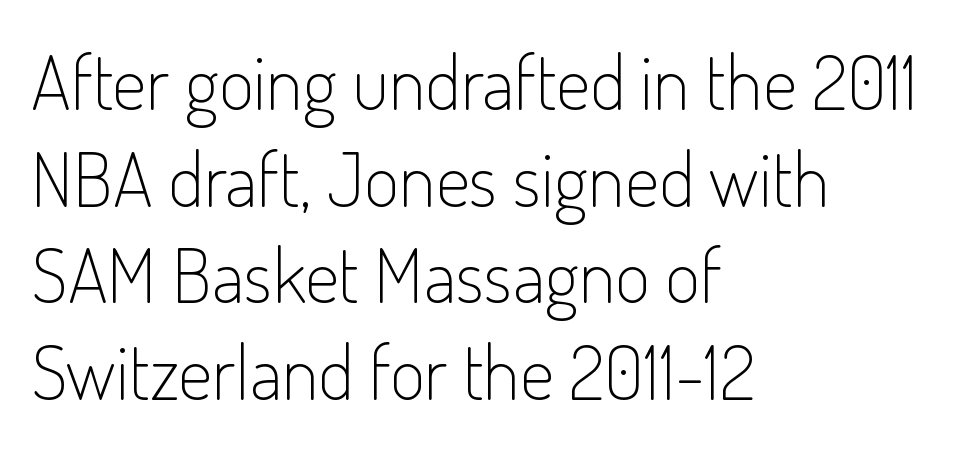
Q: Is the text bold? A: No.
Q: Is the text italic (slanted)? A: No, it is upright.
Q: Is the typeface a serif or a sans-serif typeface? A: Sans-serif.
Q: Is the text underlined? A: No.
Q: How is the paragraph aligned? A: Left-aligned.
Q: Is the spacing between letters normal or unusually wide? A: Normal.
Q: Is the spacing between lines tight, normal or loose? A: Normal.
Q: Width (condensed, normal, or wide)? A: Condensed.
Q: Stroke contrast? A: Low.
Q: x-height? A: Small.
Q: Monospaced? A: No.
